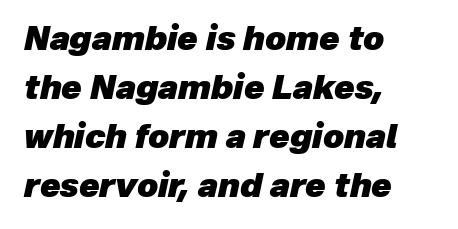
Q: Is the text bold? A: Yes.
Q: Is the text italic (slanted)? A: Yes, it leans right by about 12 degrees.
Q: Is the text underlined? A: No.
Q: How is the paragraph aligned? A: Left-aligned.
Q: Is the spacing between letters normal or unusually wide? A: Normal.
Q: Is the spacing between lines tight, normal or loose? A: Normal.
Q: Width (condensed, normal, or wide)? A: Normal.
Q: Stroke contrast? A: Low.
Q: x-height? A: Medium.
Q: Monospaced? A: No.
